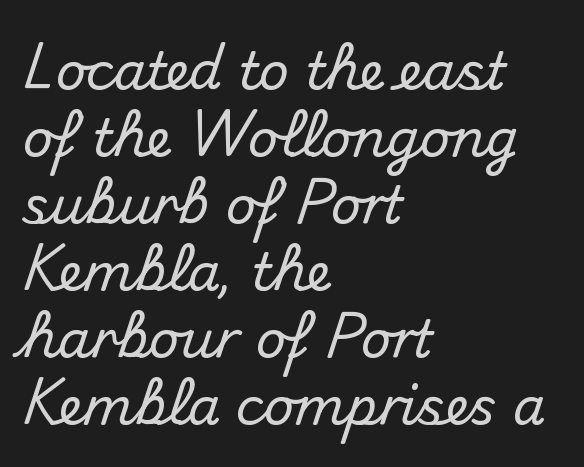
The image shows 52 px sans-serif type; set left-aligned, normal line spacing (1.29x), normal letter spacing, not underlined; medium stroke contrast and a small x-height.
